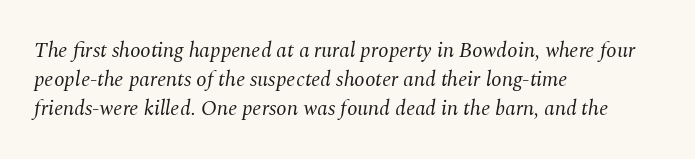
Q: Is the text bold? A: No.
Q: Is the text italic (slanted)? A: Yes, it leans right by about 10 degrees.
Q: Is the text underlined? A: No.
Q: How is the paragraph aligned? A: Left-aligned.
Q: Is the spacing between letters normal or unusually wide? A: Normal.
Q: Is the spacing between lines tight, normal or loose? A: Normal.
